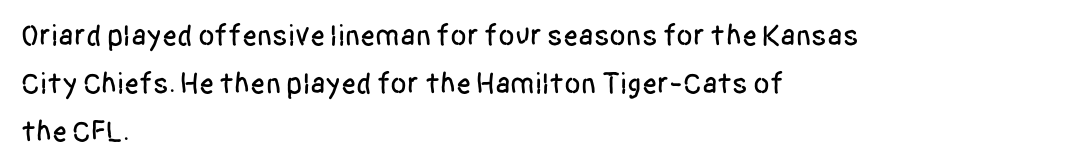
The image shows 30 px condensed sans-serif type, upright; set left-aligned, normal line spacing (1.6x), normal letter spacing, not underlined; low stroke contrast and a large x-height.
